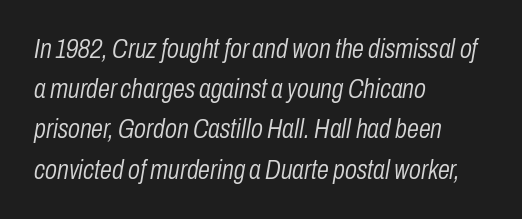
{"italic": "yes", "lean": "right", "slant_degrees": 10, "bold": "no", "underline": "no", "align": "left", "line_spacing": "normal", "line_spacing_ratio": 1.49, "letter_spacing": "normal", "letter_spacing_em": 0.0, "glyph_px": 27}
